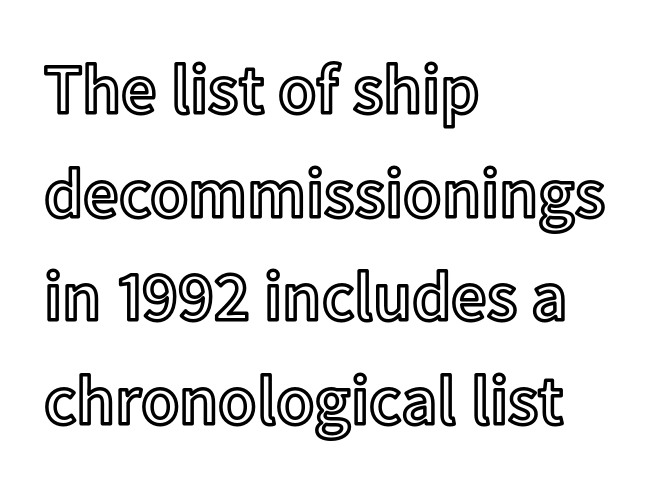
Q: Is the text italic (slanted)? A: No, it is upright.
Q: Is the text underlined? A: No.
Q: How is the paragraph aligned? A: Left-aligned.
Q: Is the spacing between letters normal or unusually wide? A: Normal.
Q: Is the spacing between lines tight, normal or loose? A: Normal.
Q: Width (condensed, normal, or wide)? A: Normal.
Q: x-height? A: Medium.
Q: Monospaced? A: No.
